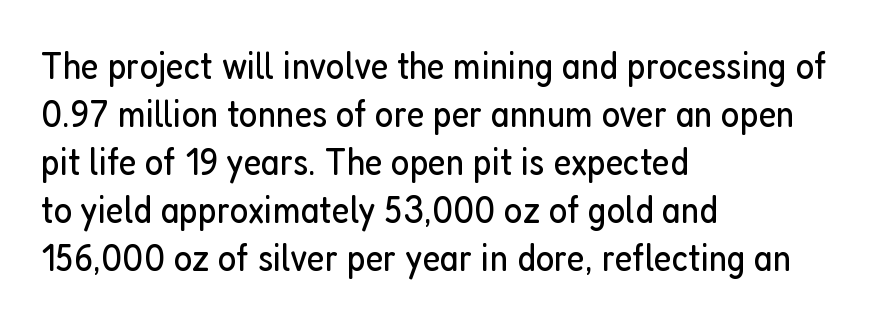
The type is set solid horizontally, with unmodified tracking. A classic flush-left, rag-right setting is used for this passage. The rendering uses natural spacing where letterforms have individual widths. The weight would be labelled regular, book, light, or lighter still. The characters display no serif detailing; their extremities are plain.
